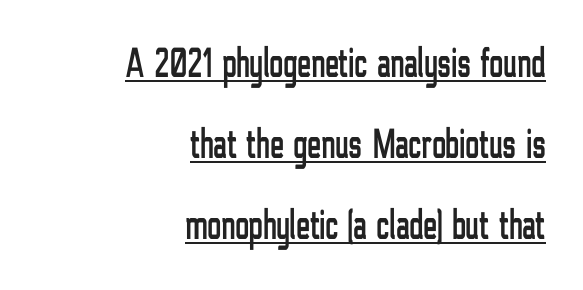
The image shows 42 px condensed sans-serif type, upright; set right-aligned, loose line spacing (1.93x), normal letter spacing, underlined; low stroke contrast and a medium x-height.
